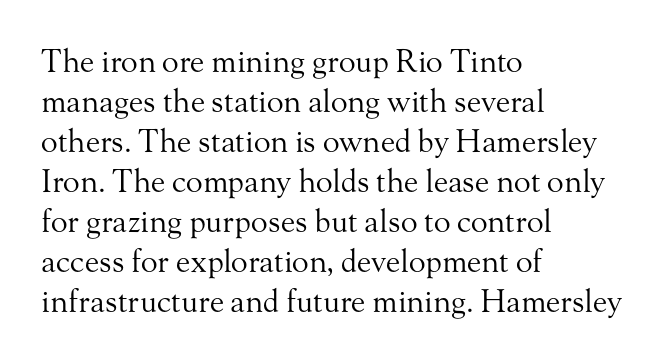
Q: Is the text bold? A: No.
Q: Is the text italic (slanted)? A: No, it is upright.
Q: Is the typeface a serif or a sans-serif typeface? A: Serif.
Q: Is the text underlined? A: No.
Q: How is the paragraph aligned? A: Left-aligned.
Q: Is the spacing between letters normal or unusually wide? A: Normal.
Q: Is the spacing between lines tight, normal or loose? A: Normal.
Q: Width (condensed, normal, or wide)? A: Normal.
Q: Stroke contrast? A: Medium.
Q: x-height? A: Small.
Q: Monospaced? A: No.
